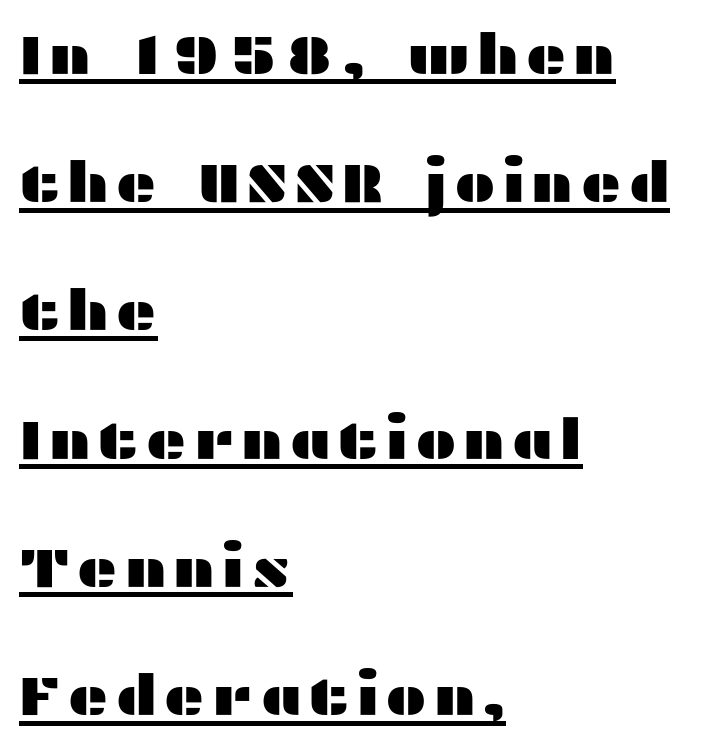
You could not count columns in this text — the font is proportionally spaced. Looks like someone drew a line under every word here. The text was rendered using a sans face with plain stroke endings. Teacher's note: observe the even left margin — that is flush-left alignment. Posture: straight, roman, zero tilt.
